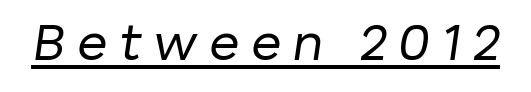
{"italic": "yes", "lean": "right", "slant_degrees": 8, "bold": "no", "weight": "regular", "width": "normal", "stroke_contrast": "low", "x_height": "medium", "monospaced": "no", "underline": "yes", "letter_spacing": "wide", "letter_spacing_em": 0.22, "glyph_px": 53}
